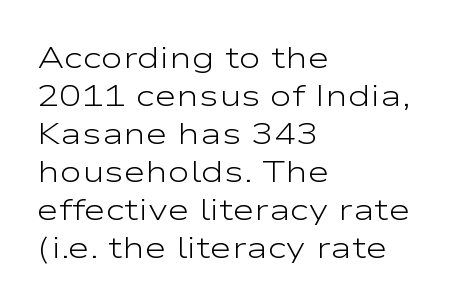
The characters are drawn with everyday or finer stroke widths. These lines are composed in type without serifs. Upright lettering throughout. Here the designer chose a conventional face with non-uniform glyph widths. Rows of type keep a routine distance in the vertical direction.
